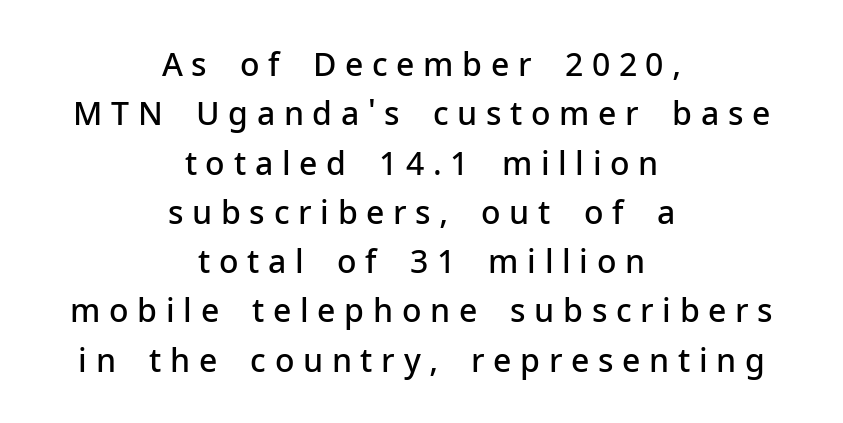
The type is letterspaced generously, with wide tracking. Here the designer chose a conventional face with non-uniform glyph widths. How would I describe the line gaps? Plain and ordinary. If you folded the block vertically in half, each line would mirror itself in length.
